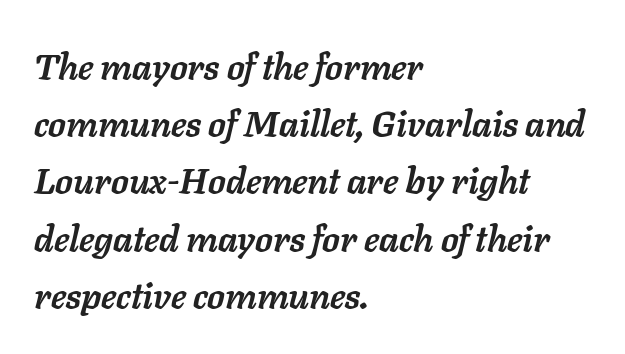
The image shows 36 px semibold type, italic (leaning right); set left-aligned, normal line spacing (1.59x), normal letter spacing, not underlined; low stroke contrast and a medium x-height.
